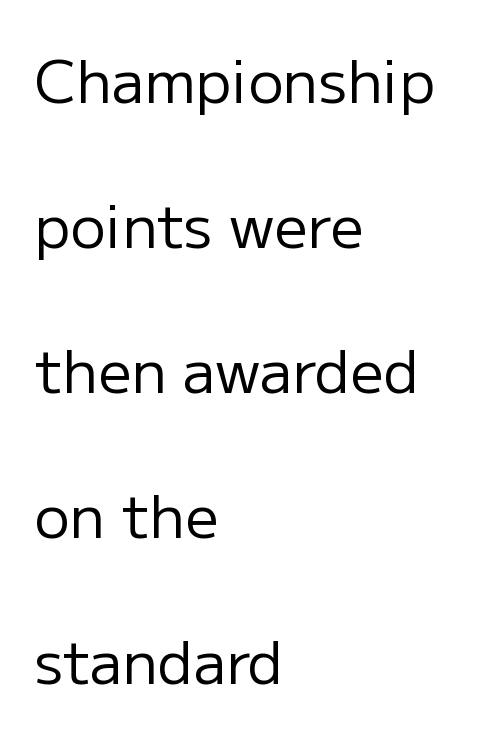
The image shows 59 px regular-weight sans-serif type, upright; set left-aligned, loose line spacing (2.46x), normal letter spacing, not underlined; low stroke contrast and a medium x-height.
